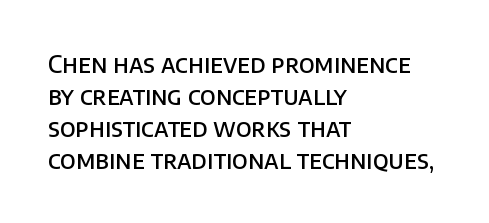
The image shows 24 px text type, upright; set left-aligned, normal line spacing (1.33x), normal letter spacing, not underlined.
